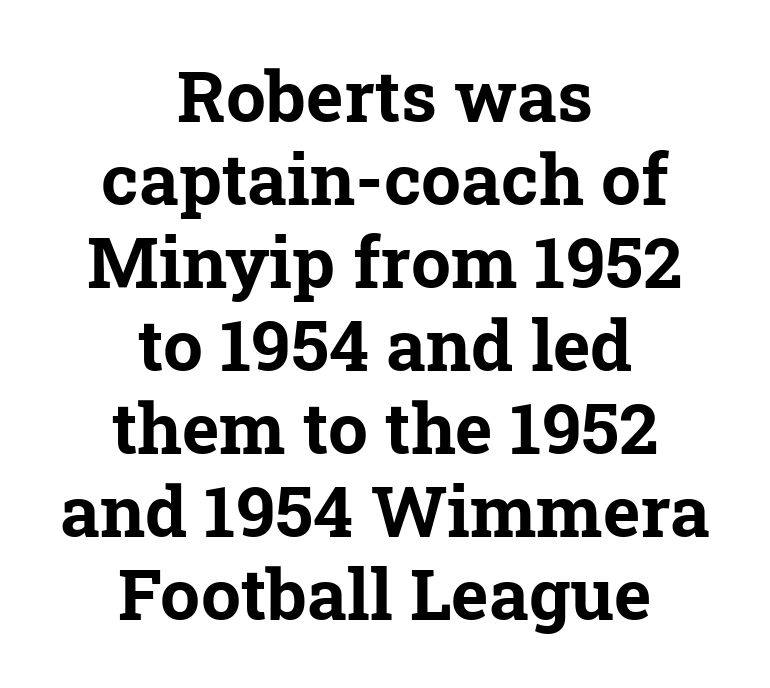
The image shows 71 px bold serif type; set centered, line spacing 1.17x, normal letter spacing, not underlined; low stroke contrast and a medium x-height.
